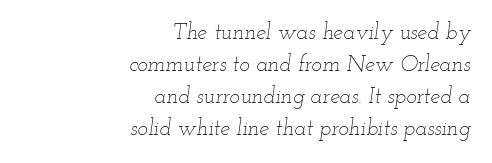
Q: Is the text bold? A: No.
Q: Is the text italic (slanted)? A: Yes, it leans right by about 12 degrees.
Q: Is the text underlined? A: No.
Q: How is the paragraph aligned? A: Right-aligned.
Q: Is the spacing between letters normal or unusually wide? A: Normal.
Q: Is the spacing between lines tight, normal or loose? A: Normal.
